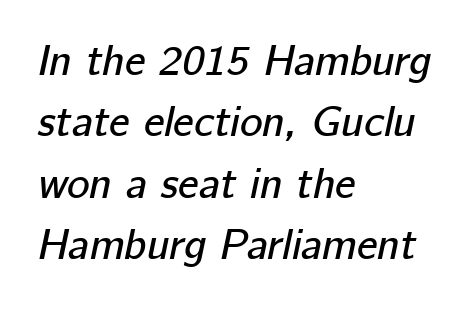
Q: Is the text italic (slanted)? A: Yes, it leans right by about 12 degrees.
Q: Is the text underlined? A: No.
Q: How is the paragraph aligned? A: Left-aligned.
Q: Is the spacing between letters normal or unusually wide? A: Normal.
Q: Is the spacing between lines tight, normal or loose? A: Normal.
Q: Width (condensed, normal, or wide)? A: Normal.
Q: Stroke contrast? A: Low.
Q: x-height? A: Medium.
Q: Monospaced? A: No.
